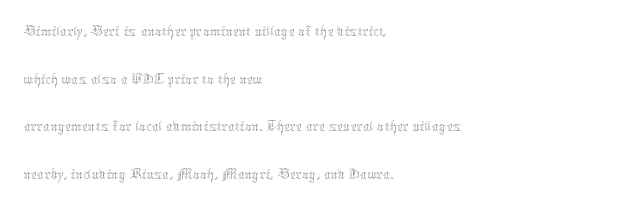
{"italic": "no", "bold": "no", "weight": "thin", "width": "normal", "stroke_contrast": "medium", "x_height": "medium", "monospaced": "no", "underline": "no", "align": "left", "line_spacing": "normal", "line_spacing_ratio": 1.4, "letter_spacing": "normal", "letter_spacing_em": 0.0, "glyph_px": 34}
